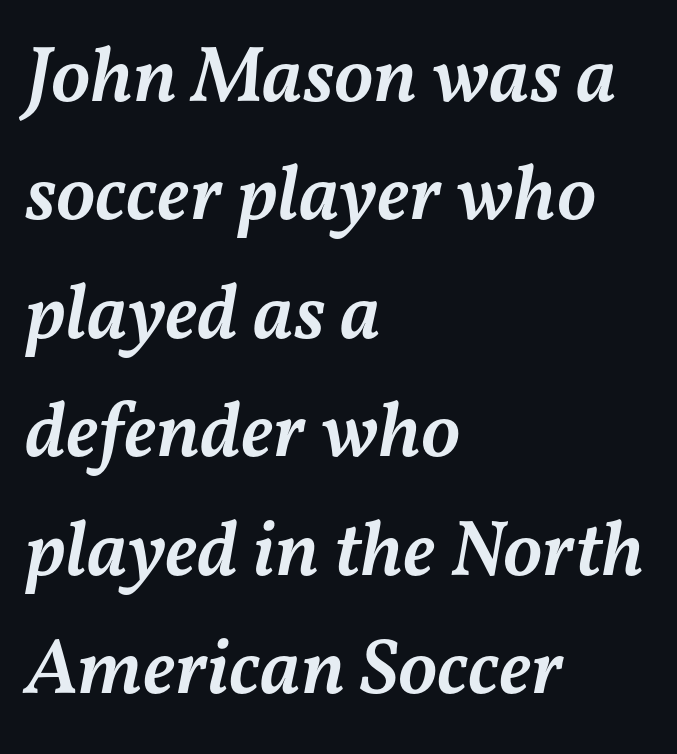
Q: Is the text bold? A: Semi-bold.
Q: Is the text italic (slanted)? A: Yes, it leans right by about 11 degrees.
Q: Is the text underlined? A: No.
Q: How is the paragraph aligned? A: Left-aligned.
Q: Is the spacing between letters normal or unusually wide? A: Normal.
Q: Is the spacing between lines tight, normal or loose? A: Normal.
Q: Width (condensed, normal, or wide)? A: Normal.
Q: Stroke contrast? A: Medium.
Q: x-height? A: Medium.
Q: Monospaced? A: No.
